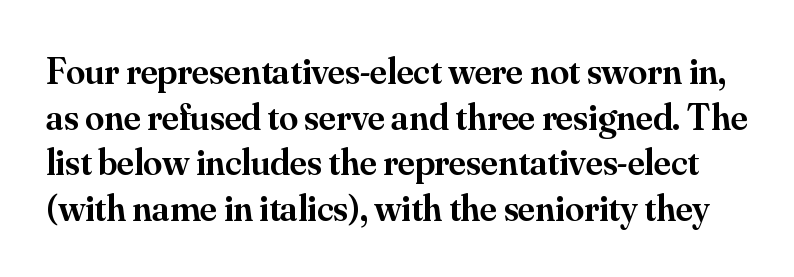
Each letter keeps its own natural width here, so spacing adapts to shape. A fair bit of extra ink — the face is semibold, not bold. Old-style or modern, the face here clearly has serifs. Words appear dense and cohesive because spacing is normal. Posture: straight, roman, zero tilt.
